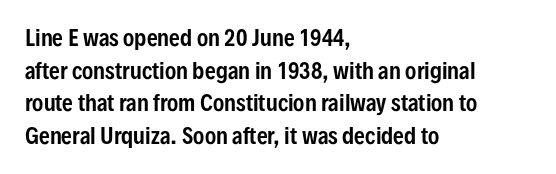
The image shows 21 px text type, upright; set left-aligned, normal line spacing (1.55x), normal letter spacing, not underlined.
